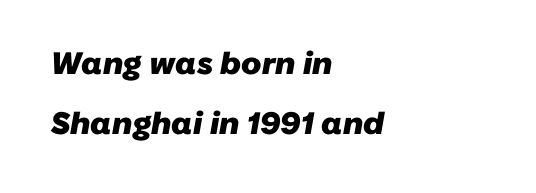
The image shows 31 px heavy sans-serif type; set left-aligned, loose line spacing (1.95x), normal letter spacing, not underlined; low stroke contrast and a medium x-height.
